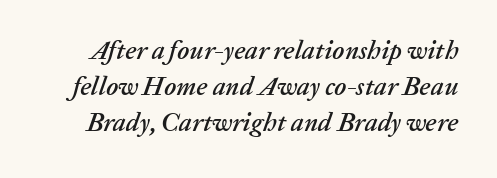
{"italic": "yes", "lean": "right", "slant_degrees": 20, "underline": "no", "line_spacing": "normal", "line_spacing_ratio": 1.39, "letter_spacing": "normal", "letter_spacing_em": 0.0, "glyph_px": 26}
